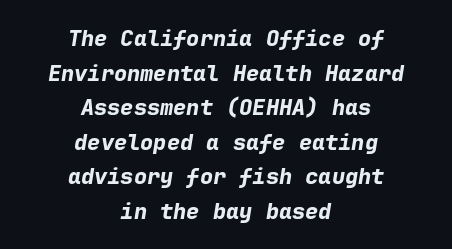
The image shows 22 px bold type, italic (leaning right); set centered, normal line spacing (1.57x), normal letter spacing, not underlined.
